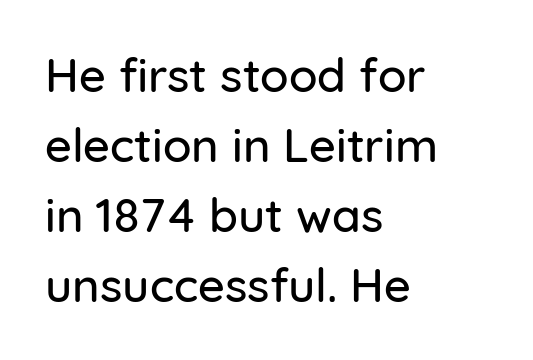
The strip under each line holds only bare page. Serif or sans? Sans — the stroke terminals are bare. In terms of leading, this rendering sits right in the middle. It's the straight-up-and-down kind of type.
